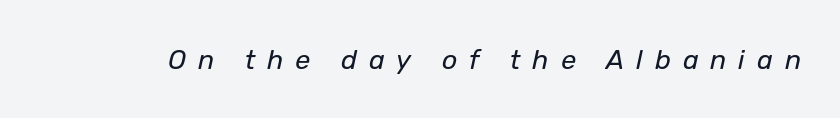
Here the glyphs are tracked loosely, breaking word shapes into spaced letters. Clear beneath every line of the passage. The whole block is typeset with a tilt. The letterforms sit at book weight or below.
